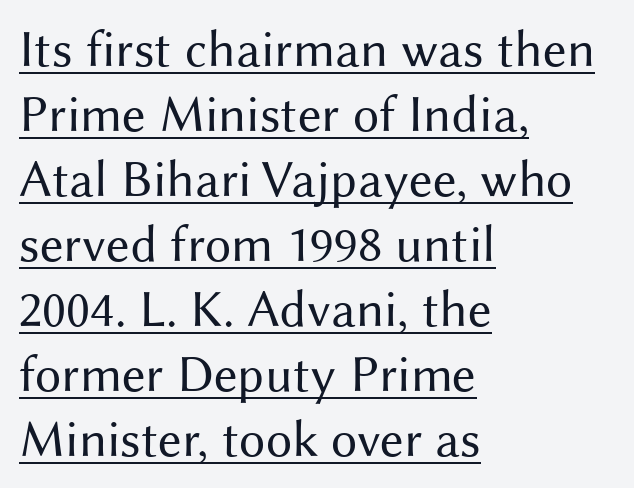
{"serif": "no", "italic": "no", "bold": "no", "weight": "regular", "width": "normal", "stroke_contrast": "medium", "x_height": "medium", "monospaced": "no", "underline": "yes", "align": "left", "line_spacing": "normal", "line_spacing_ratio": 1.25, "letter_spacing": "normal", "letter_spacing_em": 0.0, "glyph_px": 52}
